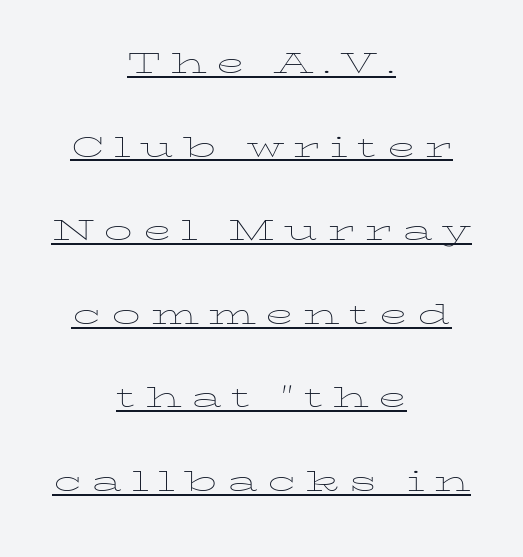
Glance below the letters and you will spot a drawn line. This block would shrink considerably if given ordinary leading; it's expanded now. The weight tops out at a normal text grade. The text block is weighted toward neither margin, spreading evenly from the middle. Inter-character spacing is expanded well beyond the font's built-in metrics. The face used here is proportionally spaced, like ordinary book or web type.
